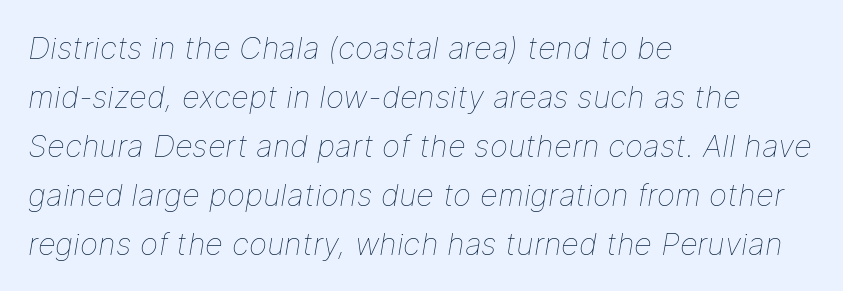
Q: Is the text bold? A: No.
Q: Is the text italic (slanted)? A: Yes, it leans right by about 9 degrees.
Q: Is the text underlined? A: No.
Q: How is the paragraph aligned? A: Left-aligned.
Q: Is the spacing between letters normal or unusually wide? A: Normal.
Q: Is the spacing between lines tight, normal or loose? A: Normal.
Q: Width (condensed, normal, or wide)? A: Normal.
Q: Stroke contrast? A: Low.
Q: x-height? A: Medium.
Q: Monospaced? A: No.
